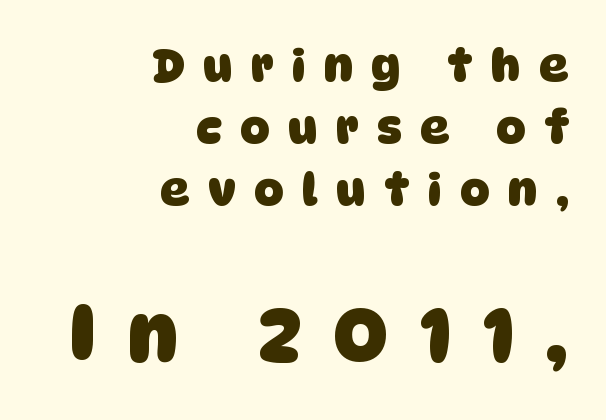
{"serif": "no", "bold": "yes", "weight": "heavy", "width": "normal", "stroke_contrast": "low", "x_height": "large", "monospaced": "no", "underline": "no", "align": "right", "line_spacing": "normal", "line_spacing_ratio": 1.38, "letter_spacing": "wide", "letter_spacing_em": 0.42, "larger_block": "second", "size_ratio": 1.73, "glyph_px": 78}
